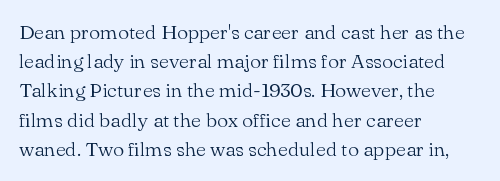
A normal amount of white space separates one row of letters from the next. The foot of each line stays bare and open. The ragged edge is on the right, which tells us the setting is flush left. This sample uses an upright cut, with every glyph sitting square on the baseline. No chunkiness to these letters — they're not bold. Does extra space separate the letters? No, they use regular spacing.
